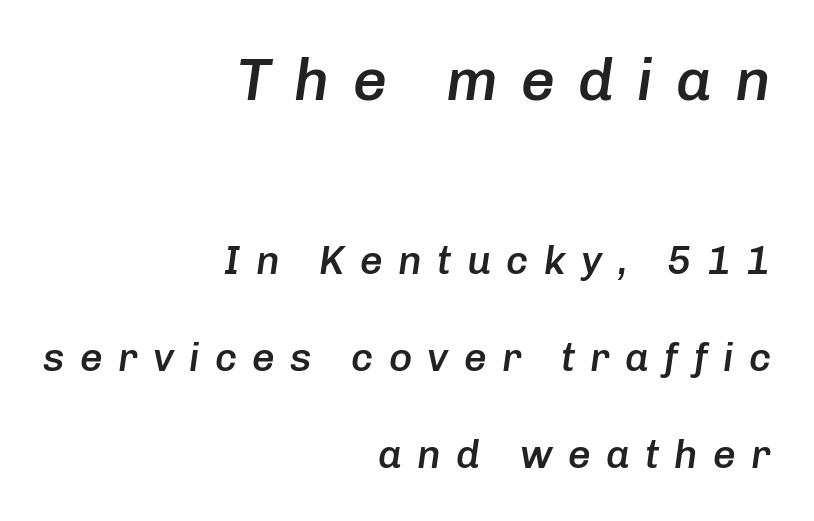
Q: Is the text bold? A: Semi-bold.
Q: Is the text italic (slanted)? A: Yes, it leans right by about 8 degrees.
Q: Is the text underlined? A: No.
Q: How is the paragraph aligned? A: Right-aligned.
Q: Is the spacing between letters normal or unusually wide? A: Unusually wide.
Q: Is the spacing between lines tight, normal or loose? A: Loose.
Q: Which block of text is set in a larger size, the first (top) or the second (bottom)? A: The first (top) one.
Q: Width (condensed, normal, or wide)? A: Normal.
Q: Stroke contrast? A: Low.
Q: x-height? A: Medium.
Q: Monospaced? A: No.
